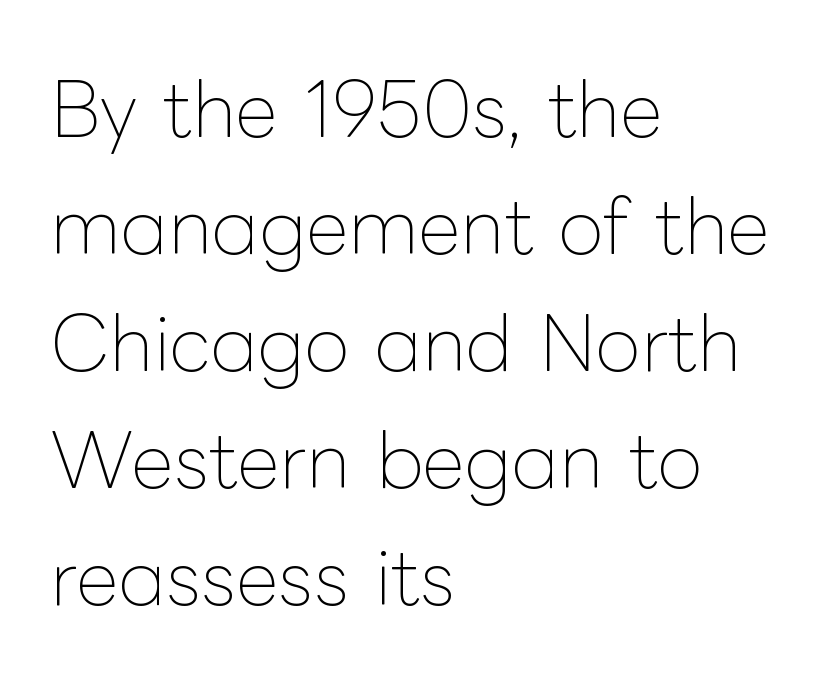
The image shows 74 px thin type, upright; set left-aligned, normal line spacing (1.58x), normal letter spacing, not underlined; low stroke contrast and a medium x-height.
